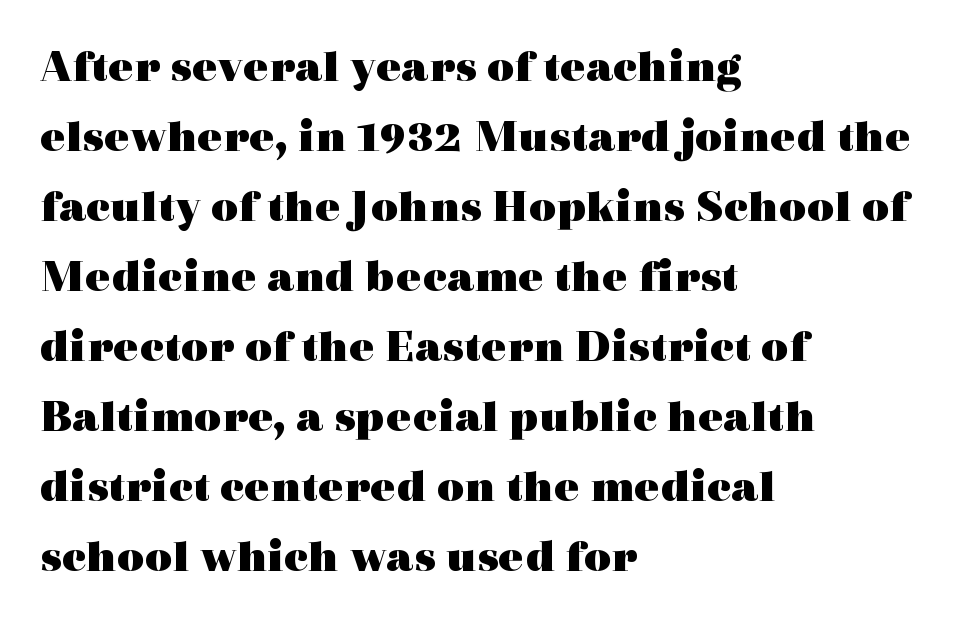
The image shows 47 px heavy, wide serif type, upright; set left-aligned, normal line spacing (1.49x), normal letter spacing, not underlined; a medium x-height.
